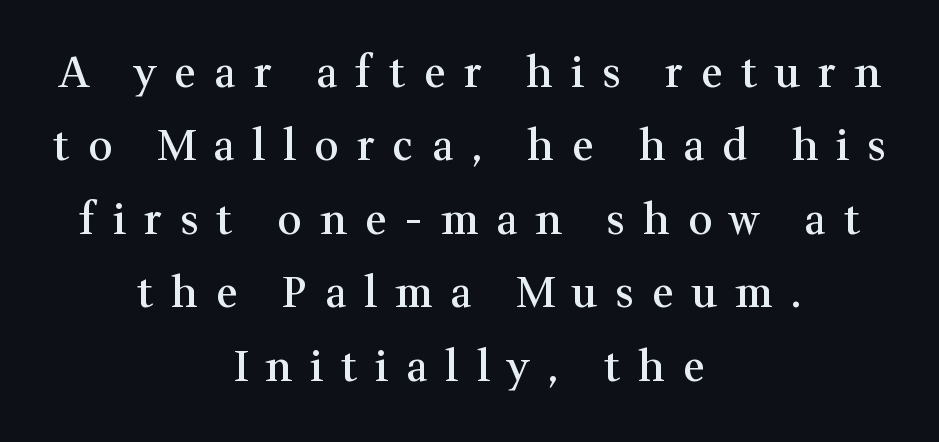
Typesetter's note: demi weight, one step under bold. These lines stack symmetrically, like a column narrowing and widening about its center. Character widths vary here, with narrow letters taking less room than wide ones. Every stem runs plumb, perpendicular to the baseline.
